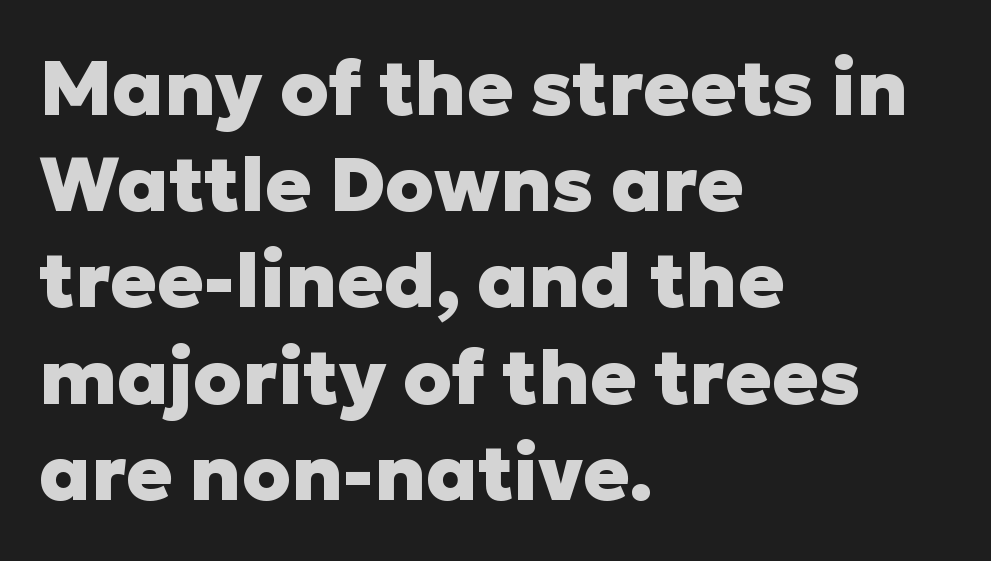
{"serif": "no", "italic": "no", "bold": "yes", "weight": "heavy", "width": "normal", "stroke_contrast": "low", "x_height": "medium", "monospaced": "no", "underline": "no", "align": "left", "line_spacing": "normal", "line_spacing_ratio": 1.25, "letter_spacing": "normal", "letter_spacing_em": 0.0, "glyph_px": 77}
